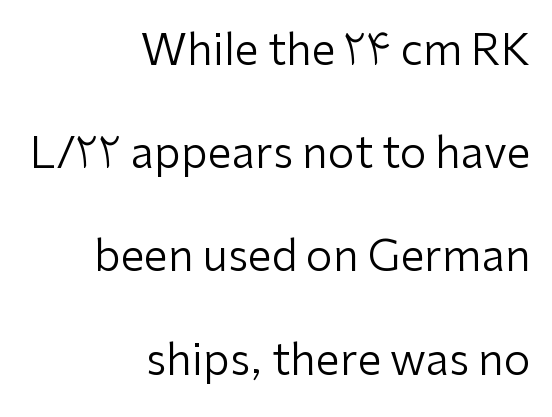
{"serif": "no", "italic": "no", "bold": "no", "weight": "regular", "width": "normal", "stroke_contrast": "low", "x_height": "medium", "monospaced": "no", "underline": "no", "align": "right", "line_spacing": "loose", "line_spacing_ratio": 2.4, "letter_spacing": "normal", "letter_spacing_em": 0.0, "glyph_px": 43}
